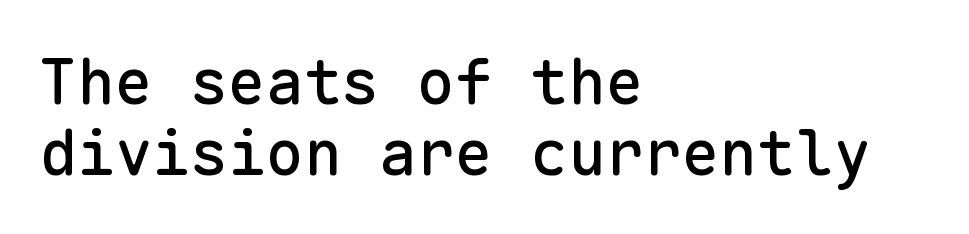
The image shows 63 px sans-serif type, upright, monospaced; set left-aligned, tight line spacing (1.13x), normal letter spacing, not underlined; low stroke contrast and a medium x-height.
